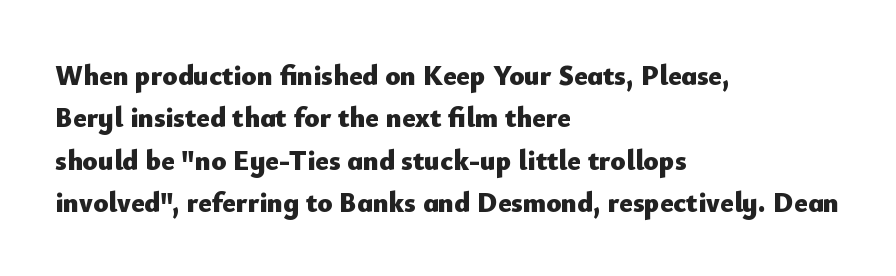
In CSS terms this would be text-align: left. Only glyphs here, with clear space below each row. Weight check: bold — yes, fully. The letters advance in unequal steps, a hallmark of proportional type. The rendering shows plain stroke endings on the letterforms — a sans-serif design. The lines sit at an ordinary, default distance from one another.
